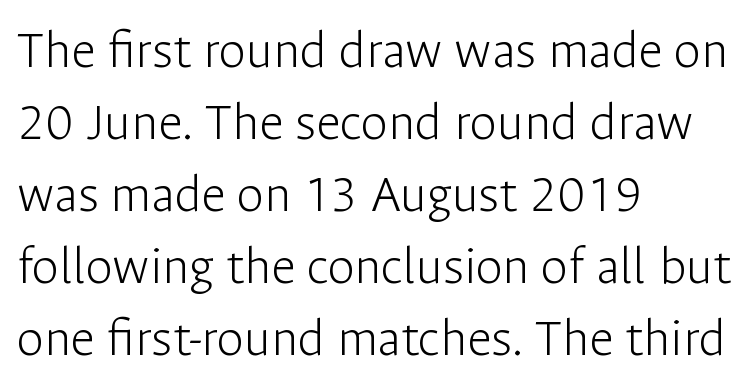
{"serif": "no", "italic": "no", "bold": "no", "weight": "light", "width": "normal", "stroke_contrast": "low", "x_height": "medium", "monospaced": "no", "underline": "no", "align": "left", "line_spacing": "normal", "line_spacing_ratio": 1.31, "letter_spacing": "normal", "letter_spacing_em": 0.0, "glyph_px": 55}
